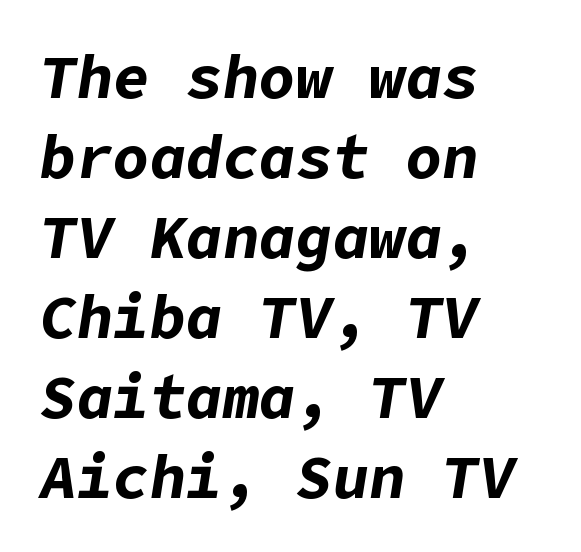
Anything drawn beneath the words? Only blank space. Rows of type keep a routine distance in the vertical direction. The letters are slanted; this is an italic face. Reading down the block, your eye returns to a fixed left position each line. Does the weight exceed regular? Yes, all the way to bold.
